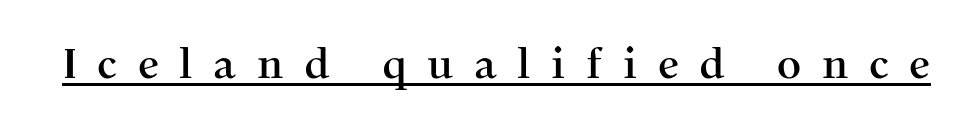
{"serif": "yes", "italic": "no", "width": "normal", "stroke_contrast": "medium", "x_height": "medium", "monospaced": "no", "underline": "yes", "letter_spacing": "wide", "letter_spacing_em": 0.49, "glyph_px": 42}
